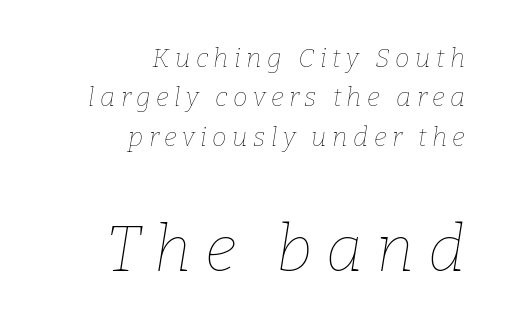
Compare the two chunks: the lower has the greater cap height. There's an unmistakable incline to the writing here. Weight: in the light-to-regular range. Looks like regular typesetting: each glyph gets only the width it needs. You could only call the tracking loose — the letters float apart. Students, observe: this is what conventionally led text looks like.
